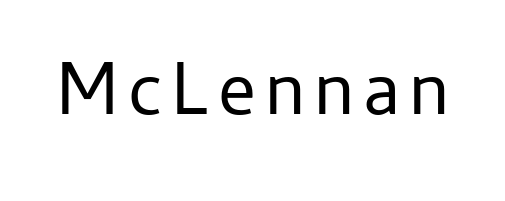
Q: Is the text bold? A: No.
Q: Is the text italic (slanted)? A: No, it is upright.
Q: Is the typeface a serif or a sans-serif typeface? A: Sans-serif.
Q: Is the text underlined? A: No.
Q: Width (condensed, normal, or wide)? A: Normal.
Q: Stroke contrast? A: Low.
Q: x-height? A: Medium.
Q: Monospaced? A: No.
